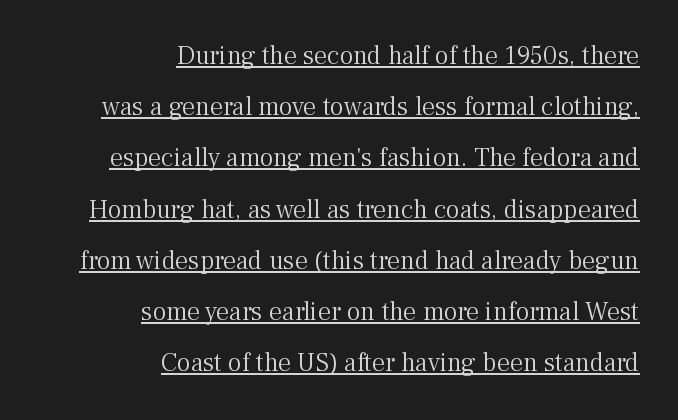
{"italic": "no", "bold": "no", "underline": "yes", "align": "right", "line_spacing": "loose", "line_spacing_ratio": 1.97, "letter_spacing": "normal", "letter_spacing_em": 0.0, "glyph_px": 26}
